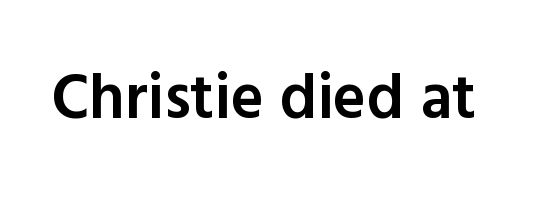
Q: Is the text bold? A: Semi-bold.
Q: Is the text italic (slanted)? A: No, it is upright.
Q: Is the typeface a serif or a sans-serif typeface? A: Sans-serif.
Q: Is the text underlined? A: No.
Q: Is the spacing between letters normal or unusually wide? A: Normal.
Q: Width (condensed, normal, or wide)? A: Normal.
Q: x-height? A: Medium.
Q: Monospaced? A: No.
